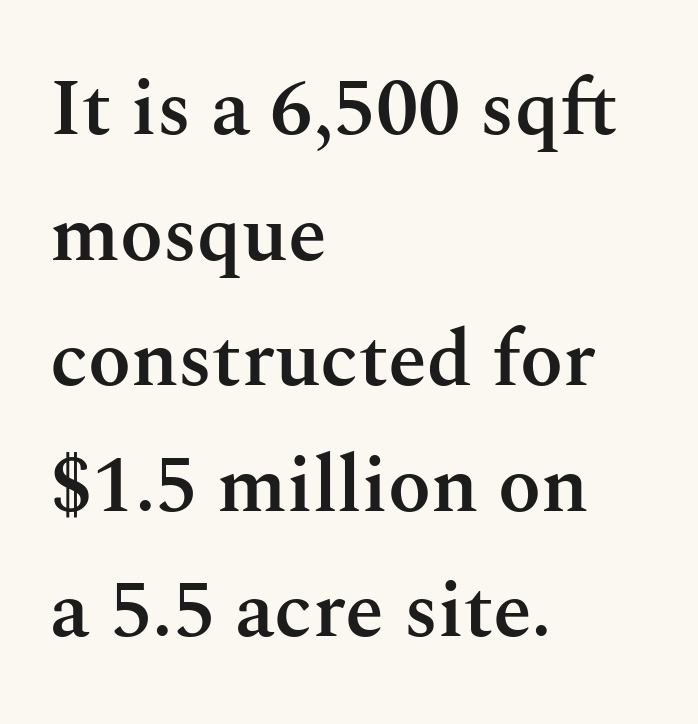
{"serif": "yes", "italic": "no", "bold": "semi", "weight": "semibold", "width": "normal", "stroke_contrast": "medium", "x_height": "medium", "monospaced": "no", "underline": "no", "align": "left", "line_spacing": "normal", "line_spacing_ratio": 1.59, "letter_spacing": "normal", "letter_spacing_em": 0.0, "glyph_px": 79}
